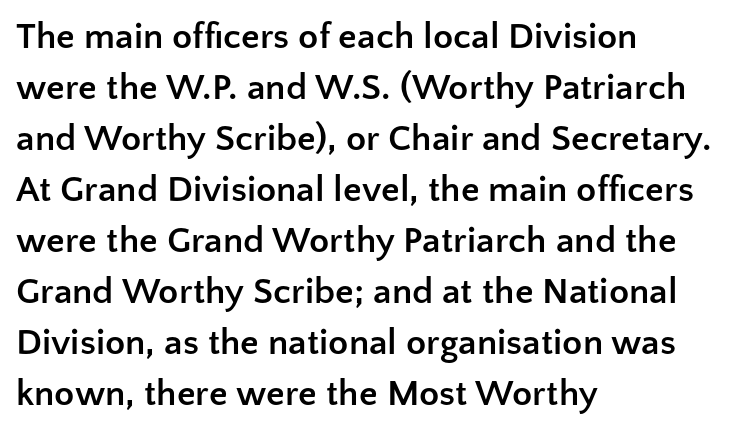
The image shows 37 px semibold sans-serif type, upright; set left-aligned, normal line spacing (1.38x), normal letter spacing, not underlined; low stroke contrast and a medium x-height.
